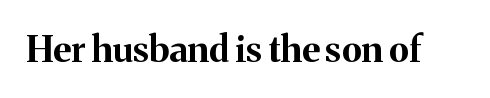
The glyphs are unaccompanied by any horizontal stroke below them. Stroke terminals: seriffed. This is roman type, the default non-slanted kind. The strokes are fattened all the way to bold. Do the characters align in a grid? No, the font is proportional. Tracking value appears to be zero — textbook default spacing.
